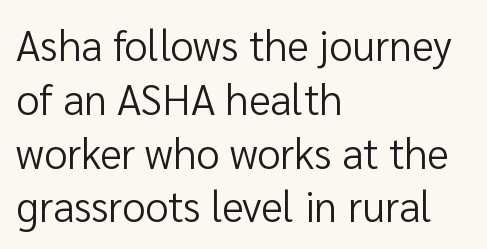
{"serif": "no", "italic": "no", "bold": "no", "weight": "regular", "width": "normal", "stroke_contrast": "low", "x_height": "medium", "monospaced": "no", "underline": "no", "align": "left", "line_spacing": "normal", "line_spacing_ratio": 1.28, "letter_spacing": "normal", "letter_spacing_em": 0.0, "glyph_px": 42}
